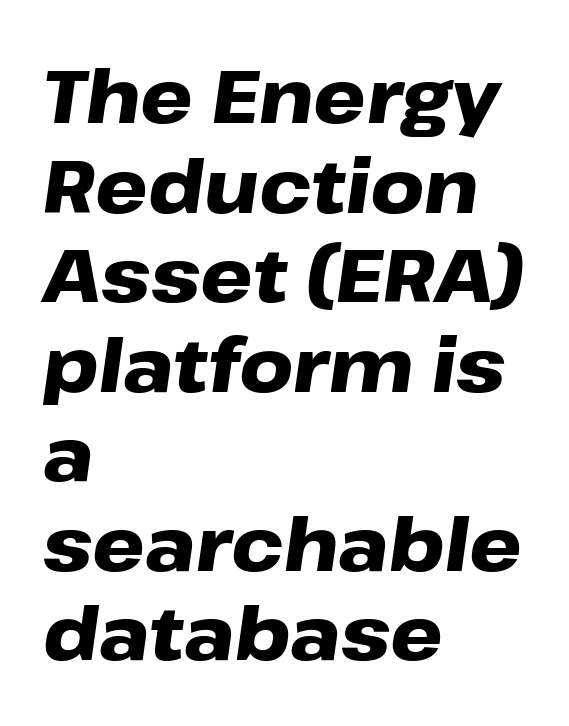
The image shows 74 px heavy, wide type, italic (leaning right); set left-aligned, line spacing 1.21x, normal letter spacing, not underlined; low stroke contrast and a medium x-height.
